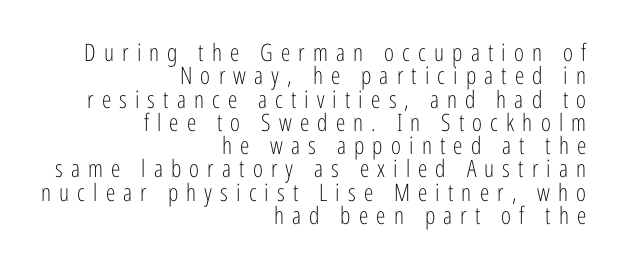
The image shows 24 px text type, upright; set right-aligned, tight line spacing (0.97x), unusually wide letter spacing (+0.34 em), not underlined.
